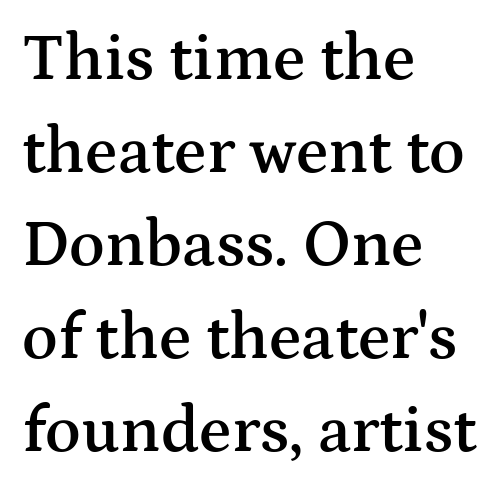
The image shows 66 px semibold, wide serif type, upright; set left-aligned, normal line spacing (1.41x), normal letter spacing, not underlined; medium stroke contrast and a medium x-height.
